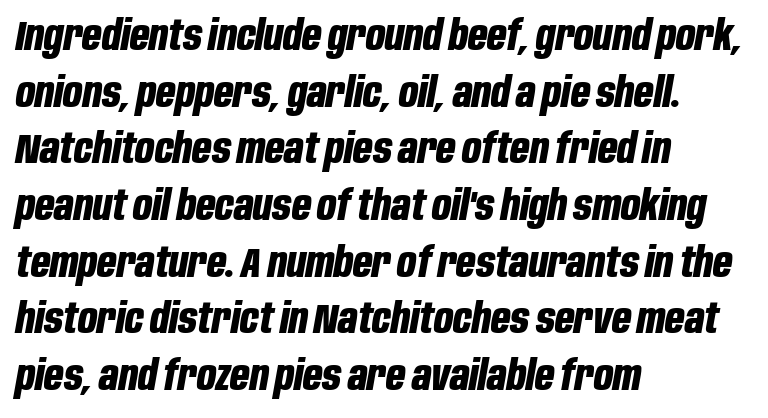
Letters rest on an invisible, unmarked baseline. These lines are set flush left with a ragged right edge. The face used here is proportionally spaced, like ordinary book or web type. Honestly, the row spacing looks completely unremarkable. These lines were composed using italics.
